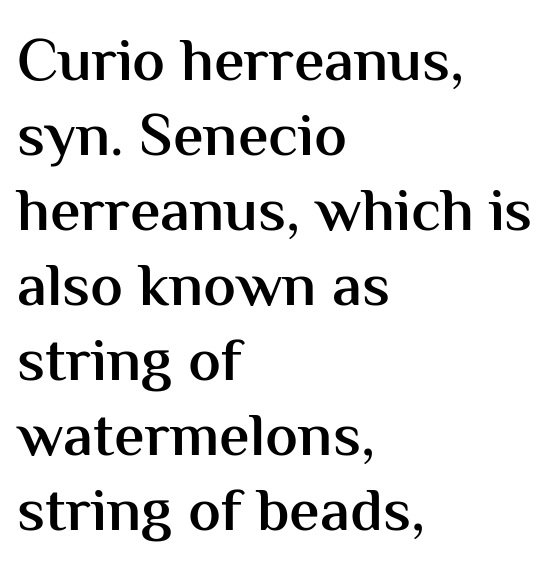
Q: Is the text bold? A: Semi-bold.
Q: Is the text italic (slanted)? A: No, it is upright.
Q: Is the typeface a serif or a sans-serif typeface? A: Sans-serif.
Q: Is the text underlined? A: No.
Q: How is the paragraph aligned? A: Left-aligned.
Q: Is the spacing between letters normal or unusually wide? A: Normal.
Q: Width (condensed, normal, or wide)? A: Normal.
Q: Stroke contrast? A: Medium.
Q: x-height? A: Medium.
Q: Monospaced? A: No.
